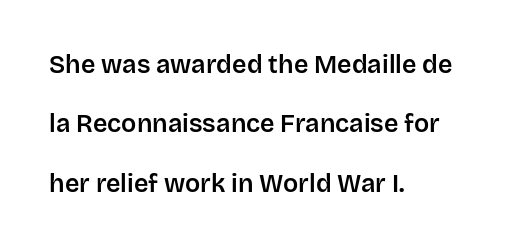
The image shows 25 px text type, upright; set left-aligned, loose line spacing (2.38x), normal letter spacing, not underlined.
